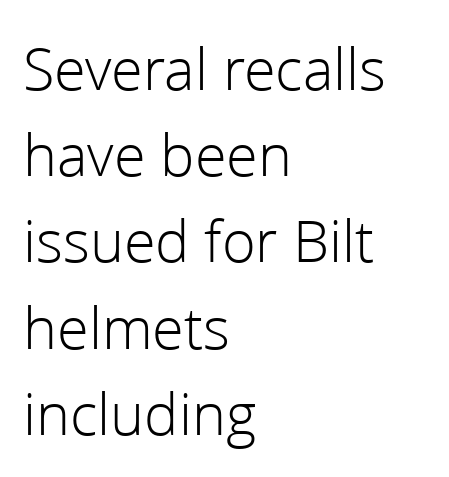
Q: Is the text bold? A: No.
Q: Is the text italic (slanted)? A: No, it is upright.
Q: Is the typeface a serif or a sans-serif typeface? A: Sans-serif.
Q: Is the text underlined? A: No.
Q: How is the paragraph aligned? A: Left-aligned.
Q: Is the spacing between letters normal or unusually wide? A: Normal.
Q: Is the spacing between lines tight, normal or loose? A: Normal.
Q: Width (condensed, normal, or wide)? A: Normal.
Q: Stroke contrast? A: Low.
Q: x-height? A: Medium.
Q: Monospaced? A: No.
